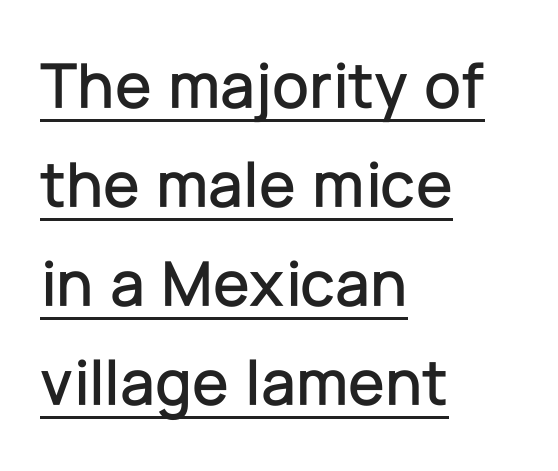
The image shows 66 px sans-serif type, upright; set left-aligned, normal line spacing (1.5x), normal letter spacing, underlined; low stroke contrast and a medium x-height.
